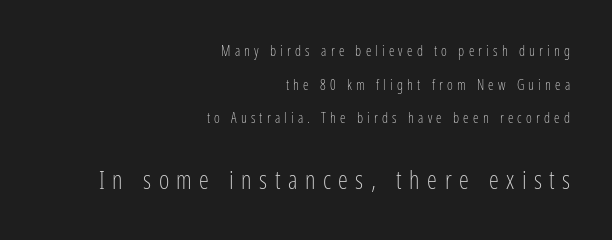
The image shows 25 px text type, upright; set right-aligned, loose line spacing (2.4x), unusually wide letter spacing (+0.3 em), not underlined; the second (bottom) block is 1.79x larger.
